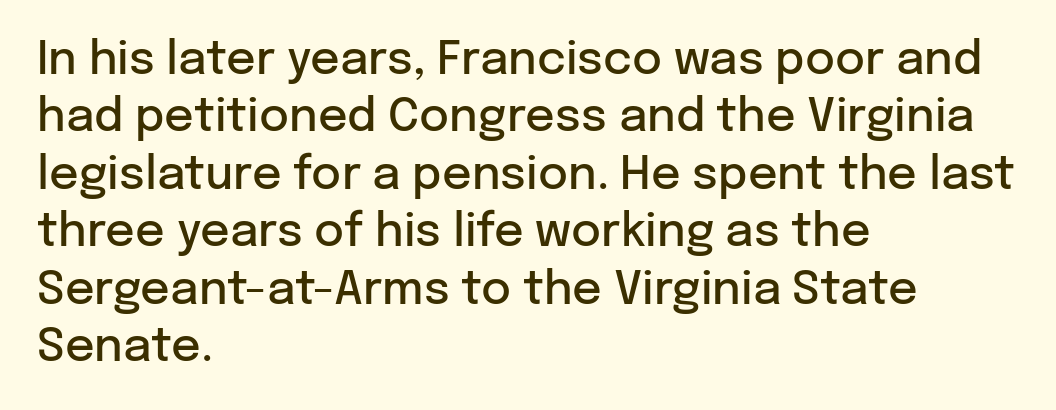
The image shows 46 px semibold sans-serif type, upright; set left-aligned, normal line spacing (1.25x), normal letter spacing, not underlined; low stroke contrast and a medium x-height.
